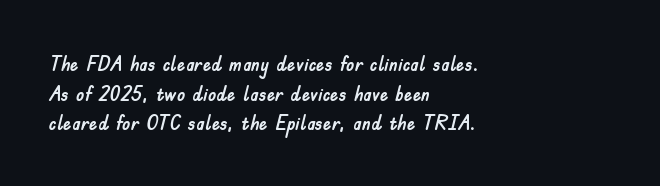
The image shows 21 px text type; set left-aligned, normal line spacing (1.41x), normal letter spacing, not underlined.
